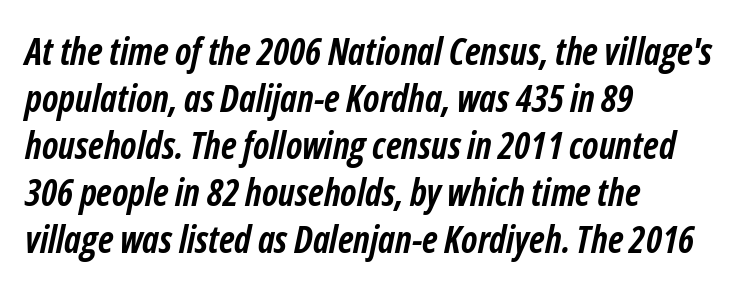
Q: Is the text bold? A: Yes.
Q: Is the text italic (slanted)? A: Yes, it leans right by about 12 degrees.
Q: Is the text underlined? A: No.
Q: How is the paragraph aligned? A: Left-aligned.
Q: Is the spacing between letters normal or unusually wide? A: Normal.
Q: Is the spacing between lines tight, normal or loose? A: Normal.
Q: Width (condensed, normal, or wide)? A: Condensed.
Q: Stroke contrast? A: Low.
Q: x-height? A: Medium.
Q: Monospaced? A: No.
